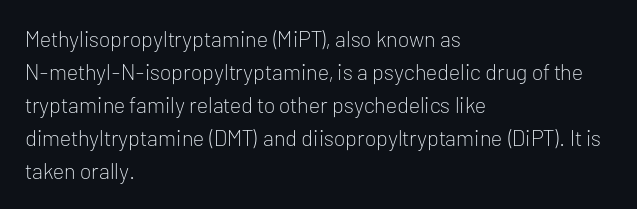
In terms of leading, this rendering sits right in the middle. Quick note: not italic, upright. Stems here are at most as thick as an everyday book face. Letter spacing: default.
